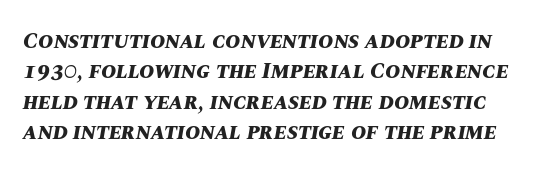
Q: Is the text bold? A: Yes.
Q: Is the text italic (slanted)? A: Yes, it leans right by about 10 degrees.
Q: Is the text underlined? A: No.
Q: Is the spacing between letters normal or unusually wide? A: Normal.
Q: Is the spacing between lines tight, normal or loose? A: Normal.
